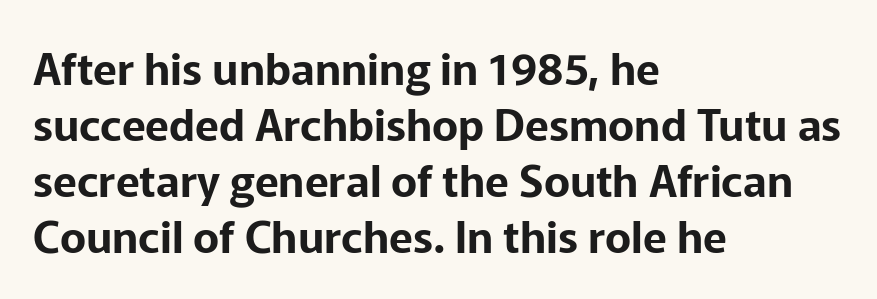
{"serif": "no", "italic": "no", "width": "normal", "stroke_contrast": "low", "x_height": "medium", "monospaced": "no", "underline": "no", "align": "left", "line_spacing": "normal", "line_spacing_ratio": 1.27, "letter_spacing": "normal", "letter_spacing_em": 0.0, "glyph_px": 44}
